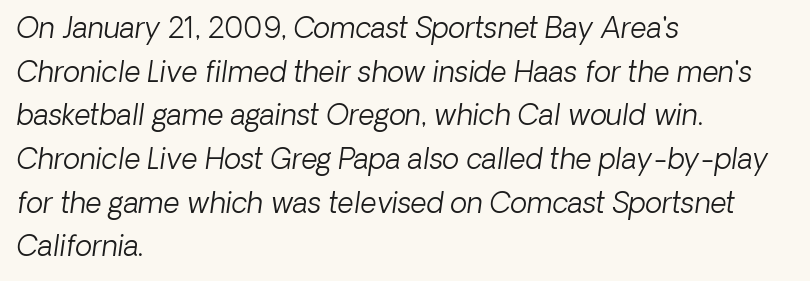
If you drew a ruler down the left edge, every line would touch it. In terms of leading, this rendering sits right in the middle. This is not heavy type; no bold has been used. Clear beneath every line of the passage.
